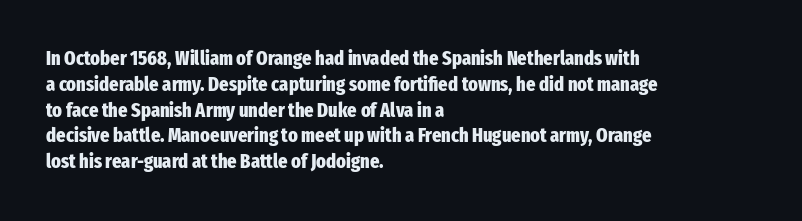
{"italic": "no", "bold": "yes", "underline": "no", "align": "left", "line_spacing": "normal", "line_spacing_ratio": 1.29, "letter_spacing": "normal", "letter_spacing_em": 0.0, "glyph_px": 20}
